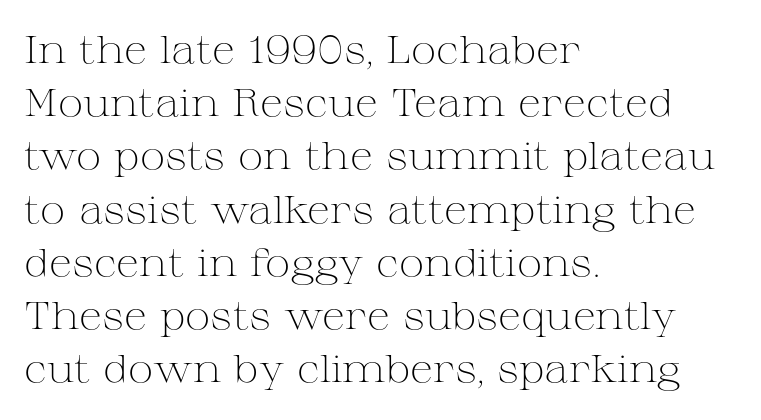
The image shows 38 px light, wide serif type, upright; set left-aligned, normal line spacing (1.4x), normal letter spacing, not underlined; medium stroke contrast and a medium x-height.
